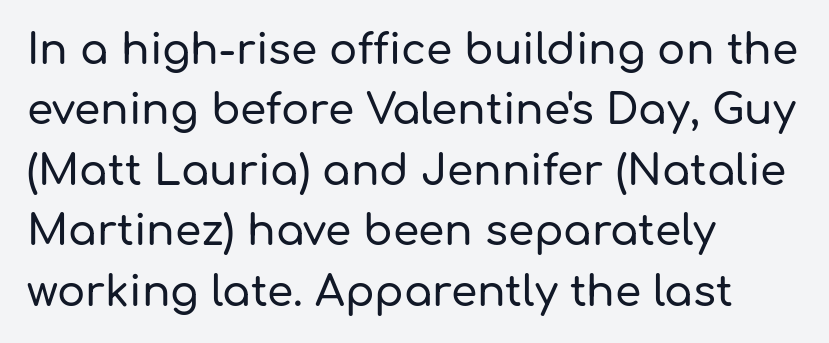
Q: Is the text italic (slanted)? A: No, it is upright.
Q: Is the typeface a serif or a sans-serif typeface? A: Sans-serif.
Q: Is the text underlined? A: No.
Q: How is the paragraph aligned? A: Left-aligned.
Q: Is the spacing between letters normal or unusually wide? A: Normal.
Q: Is the spacing between lines tight, normal or loose? A: Normal.
Q: Width (condensed, normal, or wide)? A: Normal.
Q: Stroke contrast? A: Low.
Q: x-height? A: Medium.
Q: Monospaced? A: No.
